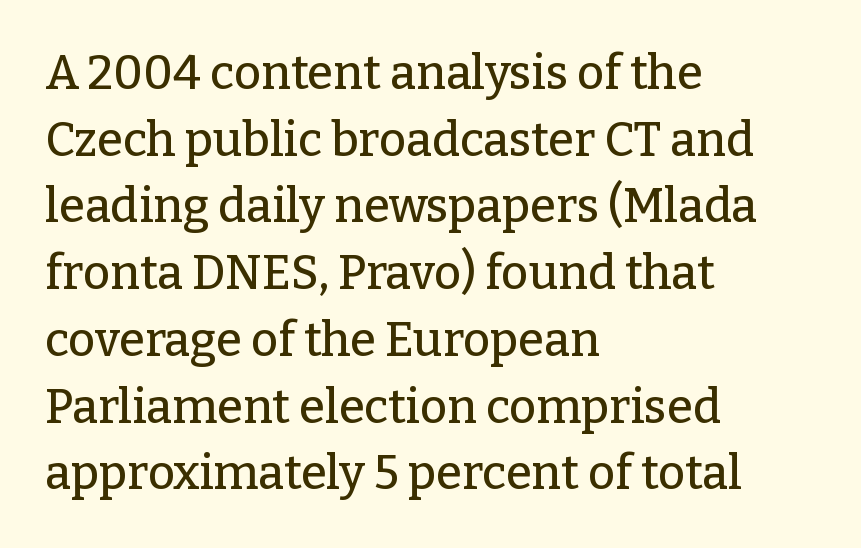
{"serif": "yes", "italic": "no", "width": "normal", "stroke_contrast": "low", "x_height": "medium", "monospaced": "no", "underline": "no", "align": "left", "line_spacing": "normal", "line_spacing_ratio": 1.42, "letter_spacing": "normal", "letter_spacing_em": 0.0, "glyph_px": 47}
